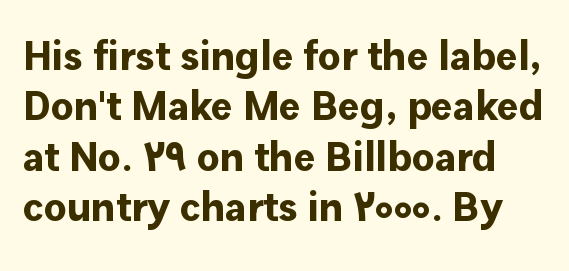
{"serif": "no", "italic": "no", "bold": "yes", "weight": "bold", "width": "normal", "stroke_contrast": "low", "x_height": "medium", "monospaced": "no", "underline": "no", "line_spacing_ratio": 1.23, "letter_spacing": "normal", "letter_spacing_em": 0.0, "glyph_px": 41}
